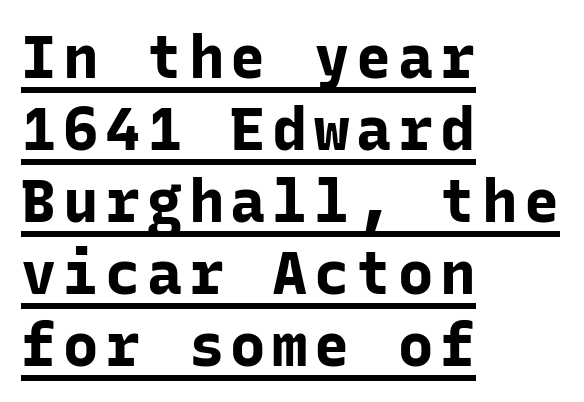
The image shows 59 px bold sans-serif type, upright, monospaced; set left-aligned, line spacing 1.22x, underlined; low stroke contrast and a medium x-height.
